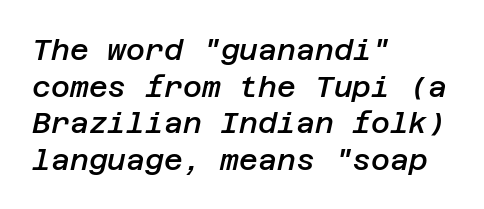
{"italic": "yes", "lean": "right", "slant_degrees": 12, "bold": "semi", "weight": "semibold", "width": "normal", "stroke_contrast": "low", "x_height": "large", "underline": "no", "align": "left", "line_spacing": "normal", "line_spacing_ratio": 1.26, "letter_spacing": "normal", "letter_spacing_em": 0.0, "glyph_px": 29}
